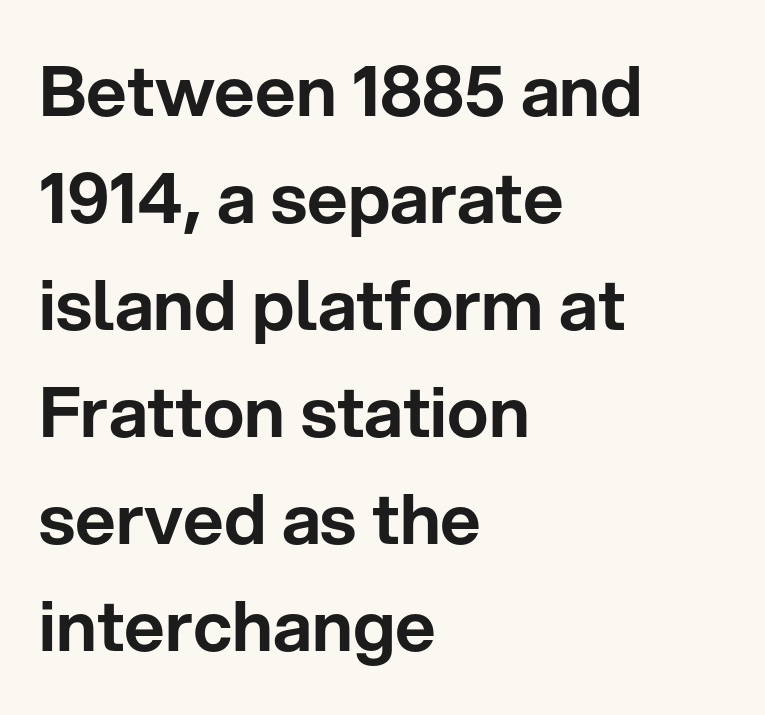
The image shows 70 px sans-serif type, upright; set left-aligned, normal line spacing (1.53x), normal letter spacing, not underlined; low stroke contrast and a medium x-height.
